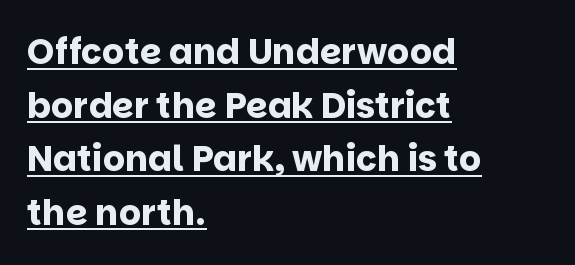
The letters advance in unequal steps, a hallmark of proportional type. Notice how the passage keeps a crisp vertical edge on the left only. Tracking value appears to be zero — textbook default spacing. Typographically, this falls in the sans-serif category. The specimen includes a rule beneath the text block's lines.
